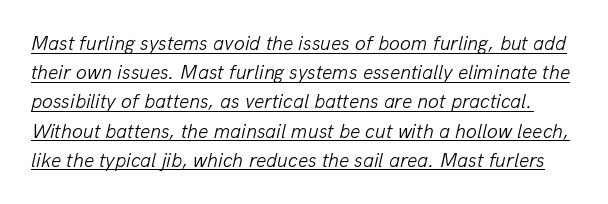
A typesetter would call this zero additional tracking. The space between consecutive lines is moderate. In designer terms, the underline attribute is active on this setting. The typesetting does not lean heavy: it is not bold. Italic: yes, the glyphs are oblique.
